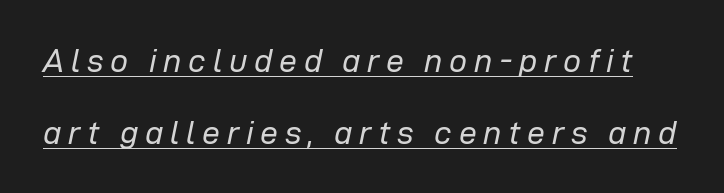
Slant detected: the letters are inclined. Note the varied advance widths — an 'i' is clearly narrower than an 'm'. Every word sits above its own underline. This is not heavy type; no bold has been used. You could only call the tracking loose — the letters float apart.
